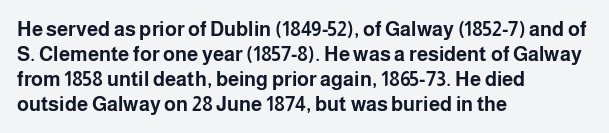
{"italic": "no", "bold": "yes", "underline": "no", "align": "left", "line_spacing": "normal", "line_spacing_ratio": 1.25, "letter_spacing": "normal", "letter_spacing_em": 0.0, "glyph_px": 20}
